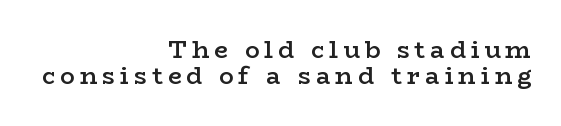
Ordinary non-slanted type is in use. The font is running at a semibold setting, under full bold. Line spacing here is tight. Leftover space on each line is placed entirely before the opening word. Has an underline been added? It has not.
